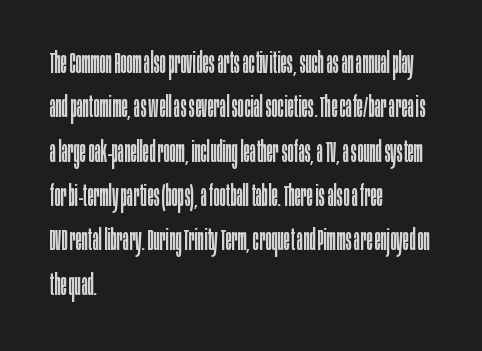
Q: Is the text bold? A: No.
Q: Is the text italic (slanted)? A: No, it is upright.
Q: Is the typeface a serif or a sans-serif typeface? A: Sans-serif.
Q: Is the text underlined? A: No.
Q: How is the paragraph aligned? A: Left-aligned.
Q: Is the spacing between letters normal or unusually wide? A: Normal.
Q: Is the spacing between lines tight, normal or loose? A: Normal.
Q: Width (condensed, normal, or wide)? A: Condensed.
Q: Stroke contrast? A: Low.
Q: x-height? A: Large.
Q: Monospaced? A: No.
